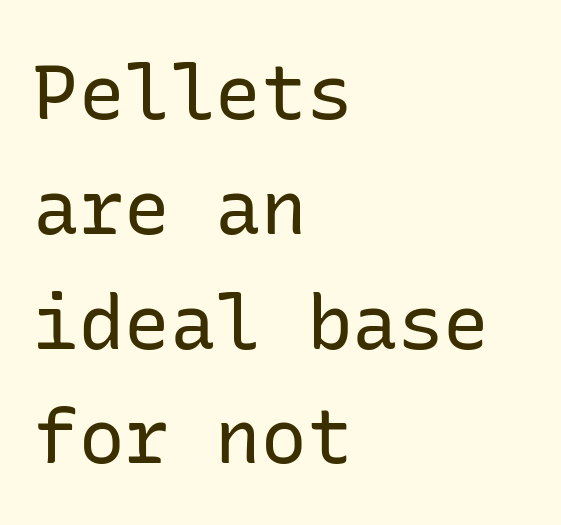
Q: Is the text bold? A: No.
Q: Is the text italic (slanted)? A: No, it is upright.
Q: Is the typeface a serif or a sans-serif typeface? A: Sans-serif.
Q: Is the text underlined? A: No.
Q: How is the paragraph aligned? A: Left-aligned.
Q: Is the spacing between letters normal or unusually wide? A: Normal.
Q: Is the spacing between lines tight, normal or loose? A: Normal.
Q: Width (condensed, normal, or wide)? A: Normal.
Q: Stroke contrast? A: Low.
Q: x-height? A: Medium.
